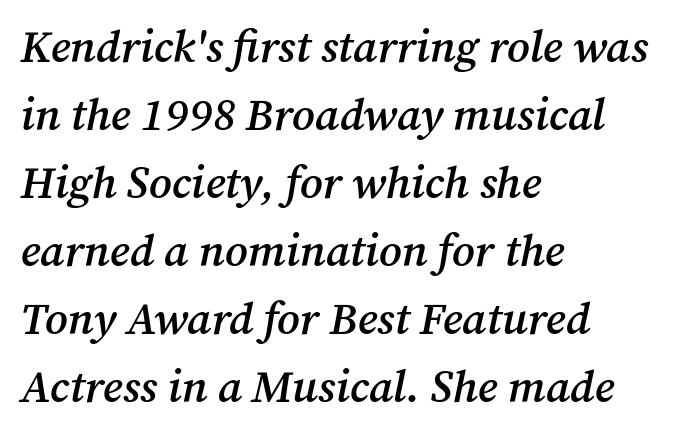
The image shows 45 px semibold serif type, italic (leaning right); set left-aligned, normal line spacing (1.51x), normal letter spacing, not underlined; medium stroke contrast and a medium x-height.
